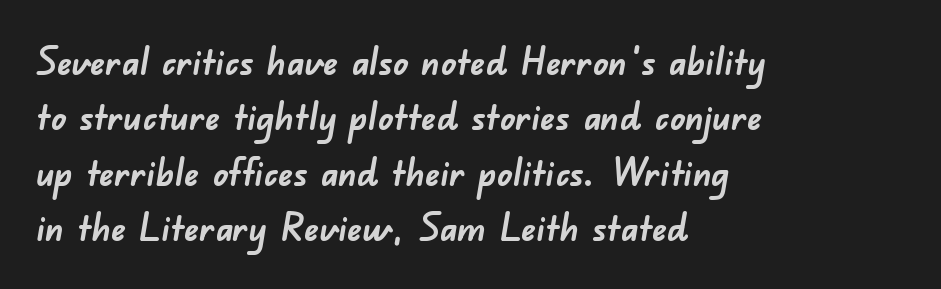
This sample keeps an unexceptional amount of space between lines. Letterform terminals end flat and unadorned throughout the passage. Characters follow at the spacing the type designer built in. Looks like regular typesetting: each glyph gets only the width it needs. Descender tails drop into unmarked territory. The letters are bold, with thick, heavy strokes.
